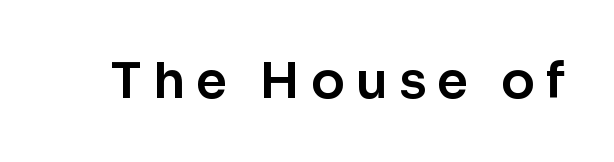
These lines are rendered in a variable-pitch font. This is sans-serif lettering, the kind often seen on screens and signage. Is the letter spacing exaggerated? Yes — the characters are pushed far apart. Ordinary non-slanted type is in use. Bare-footed words on every line.
